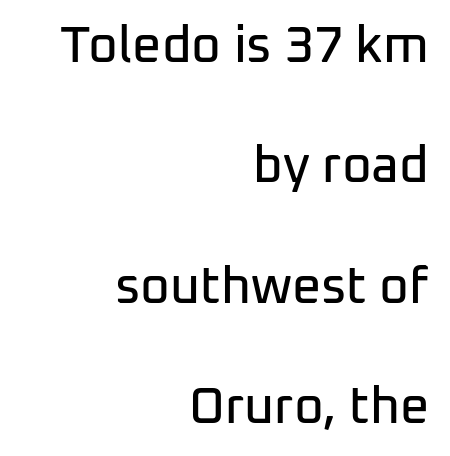
The image shows 51 px sans-serif type, upright; set right-aligned, loose line spacing (2.36x), normal letter spacing, not underlined; low stroke contrast and a medium x-height.
